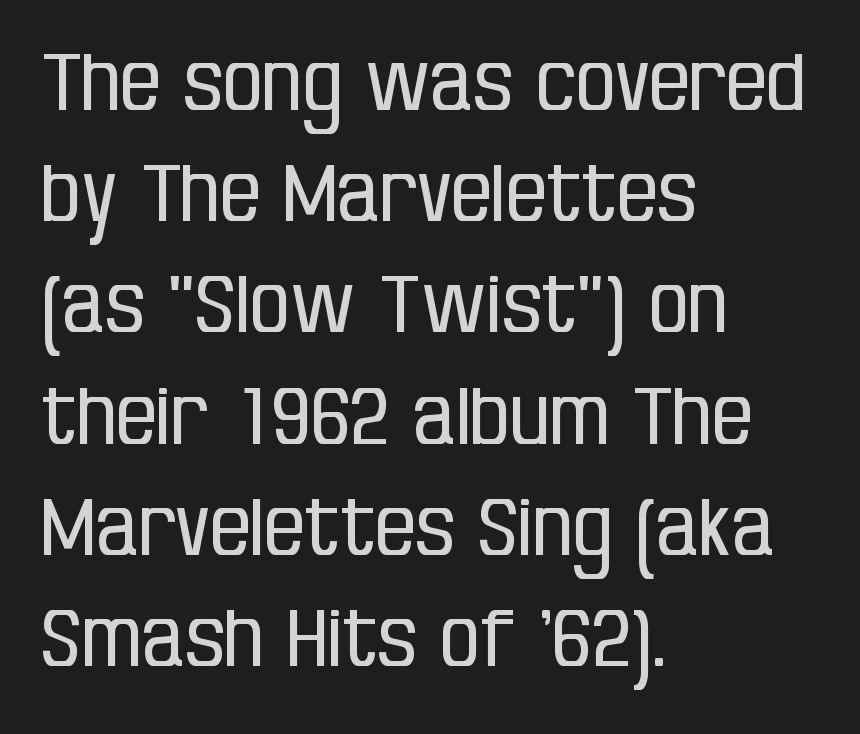
Q: Is the text bold? A: No.
Q: Is the text italic (slanted)? A: No, it is upright.
Q: Is the typeface a serif or a sans-serif typeface? A: Sans-serif.
Q: Is the text underlined? A: No.
Q: How is the paragraph aligned? A: Left-aligned.
Q: Is the spacing between letters normal or unusually wide? A: Normal.
Q: Is the spacing between lines tight, normal or loose? A: Normal.
Q: Width (condensed, normal, or wide)? A: Condensed.
Q: Stroke contrast? A: Low.
Q: x-height? A: Large.
Q: Monospaced? A: No.
